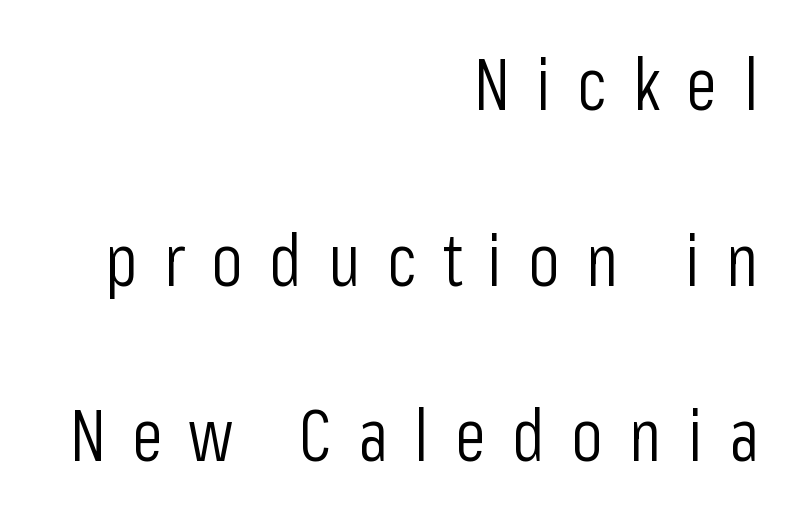
{"serif": "no", "italic": "no", "bold": "no", "weight": "light", "width": "condensed", "stroke_contrast": "low", "x_height": "medium", "monospaced": "no", "underline": "no", "align": "right", "line_spacing": "loose", "line_spacing_ratio": 2.44, "letter_spacing": "wide", "letter_spacing_em": 0.36, "glyph_px": 72}
